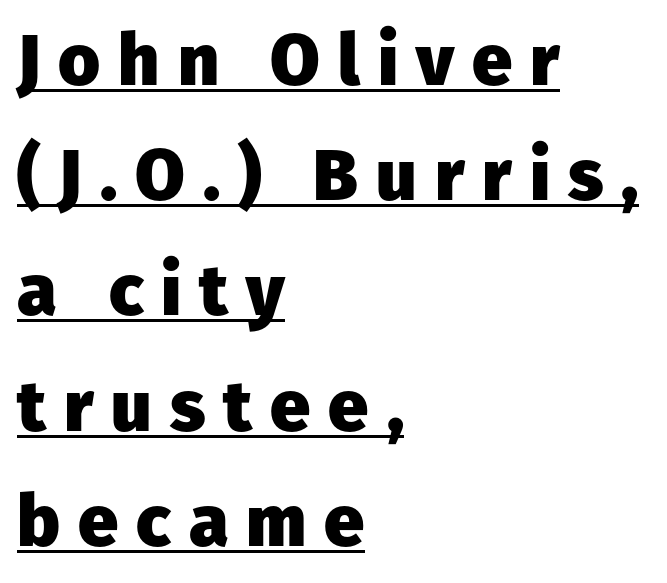
The image shows 72 px heavy sans-serif type, upright; set left-aligned, normal line spacing (1.6x), unusually wide letter spacing (+0.25 em), underlined; low stroke contrast and a medium x-height.
